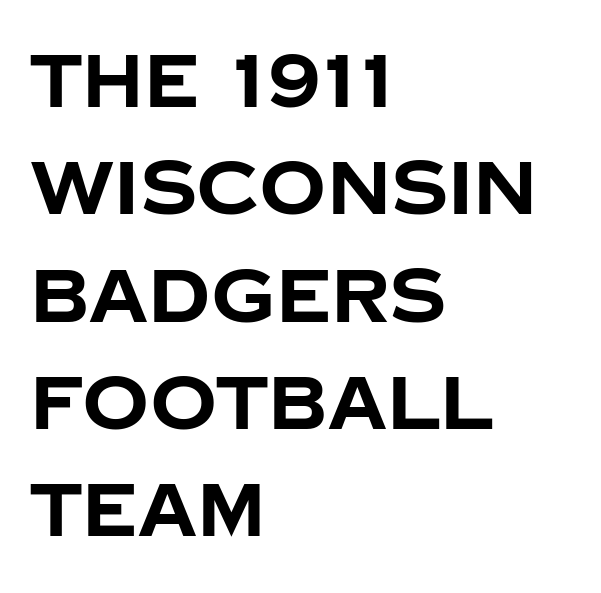
{"serif": "no", "italic": "no", "bold": "yes", "weight": "bold", "width": "normal", "stroke_contrast": "low", "x_height": "large", "monospaced": "no", "underline": "no", "align": "left", "line_spacing": "normal", "line_spacing_ratio": 1.45, "letter_spacing": "normal", "letter_spacing_em": 0.0, "glyph_px": 74}
